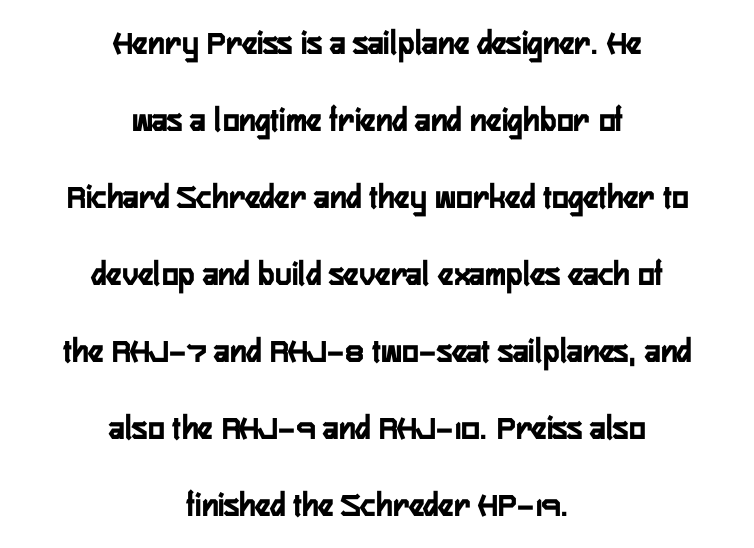
Q: Is the text bold? A: Yes.
Q: Is the text italic (slanted)? A: No, it is upright.
Q: Is the typeface a serif or a sans-serif typeface? A: Sans-serif.
Q: Is the text underlined? A: No.
Q: How is the paragraph aligned? A: Centered.
Q: Is the spacing between letters normal or unusually wide? A: Normal.
Q: Is the spacing between lines tight, normal or loose? A: Loose.
Q: Width (condensed, normal, or wide)? A: Condensed.
Q: Stroke contrast? A: Low.
Q: x-height? A: Medium.
Q: Monospaced? A: No.
